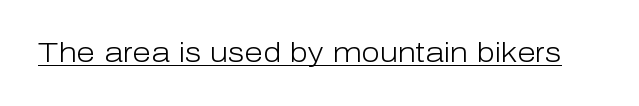
{"italic": "no", "bold": "no", "underline": "yes", "letter_spacing": "normal", "letter_spacing_em": 0.0, "glyph_px": 27}
